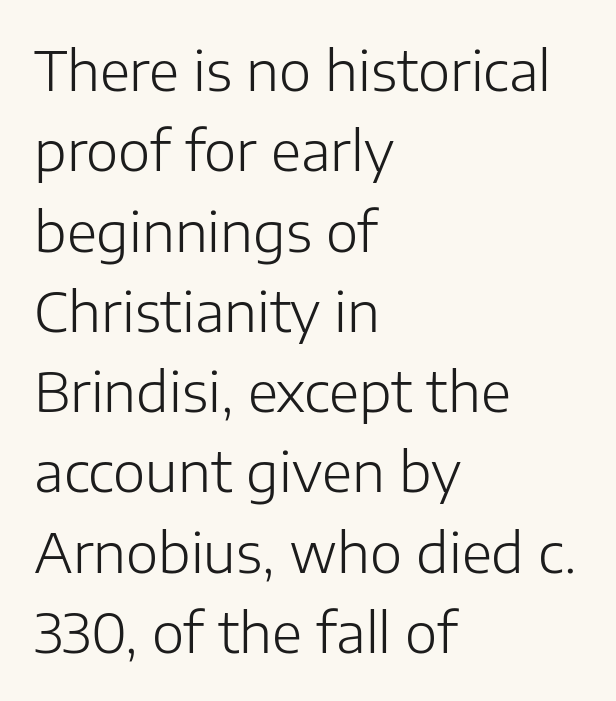
Here the glyphs are tracked normally, forming tight word shapes. On a weight scale, this lands at 450 or below. Each line starts at the same left margin while the right side varies. The zone under the glyphs is completely vacant. Think of a printed novel: that variable character pitch is what you see here. Are there feet on the stems? There aren't — it's a sans.
